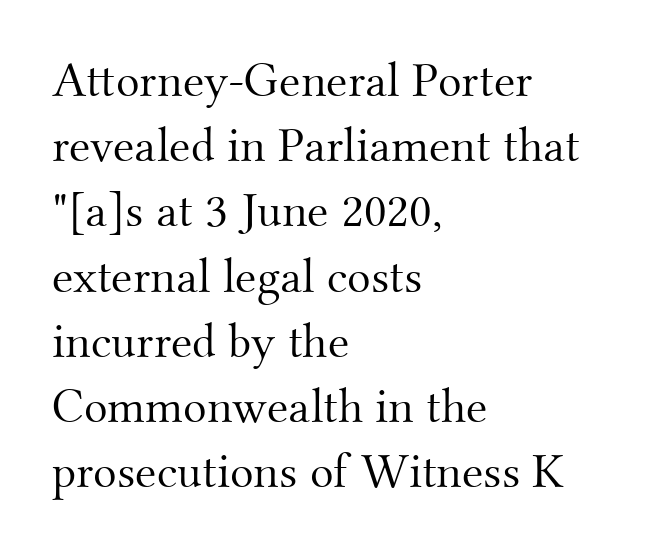
{"serif": "yes", "italic": "no", "bold": "no", "weight": "light", "width": "normal", "stroke_contrast": "medium", "x_height": "small", "monospaced": "no", "underline": "no", "align": "left", "line_spacing": "normal", "line_spacing_ratio": 1.33, "letter_spacing": "normal", "letter_spacing_em": 0.0, "glyph_px": 49}
